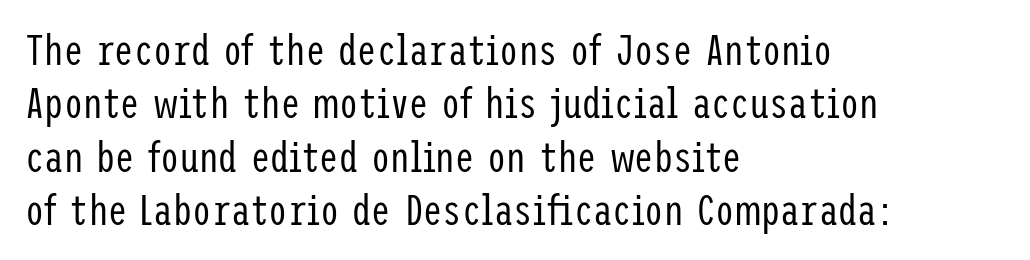
Caption: face not bold, strokes unweighted. The space directly below the letters is spotless. Tracking value appears to be zero — textbook default spacing. This is roman type, the default non-slanted kind.
